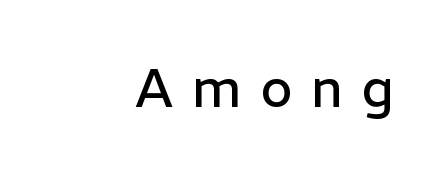
The area under the type is left untouched. The passage shown is typeset with a sans-serif family. Italic? Not at all — the glyphs are vertical. Heft: none added — not bold. Do the characters align in a grid? No, the font is proportional. Characters follow at a spacing far wider than the type designer built in.
